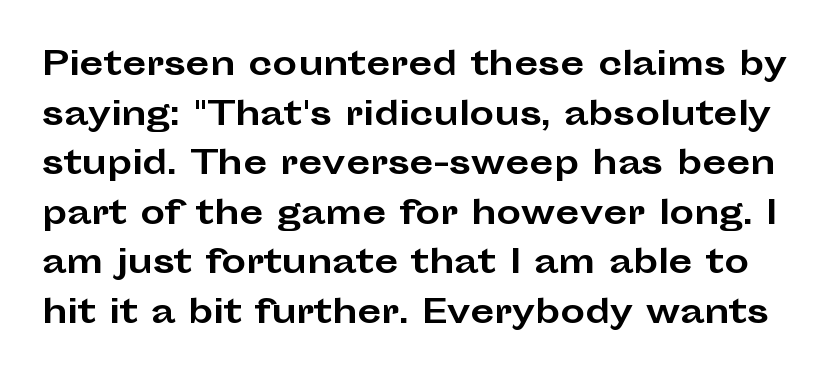
The image shows 31 px bold, wide sans-serif type, upright; set normal line spacing (1.6x), normal letter spacing, not underlined; low stroke contrast and a medium x-height.
